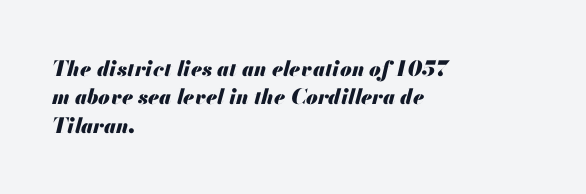
Q: Is the text bold? A: Yes.
Q: Is the text italic (slanted)? A: Yes, it leans right by about 13 degrees.
Q: Is the text underlined? A: No.
Q: How is the paragraph aligned? A: Left-aligned.
Q: Is the spacing between letters normal or unusually wide? A: Normal.
Q: Is the spacing between lines tight, normal or loose? A: Normal.
